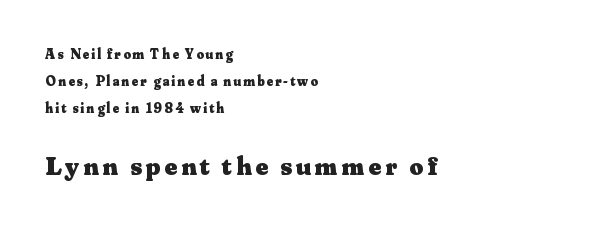
The letters stand straight up with perfectly vertical stems. Vertically, the passage feels expansive, rows floating well apart. Typesetter's note — lower block bumped up in size, upper block left smaller. Plenty of ink on the page — the face is bold.
